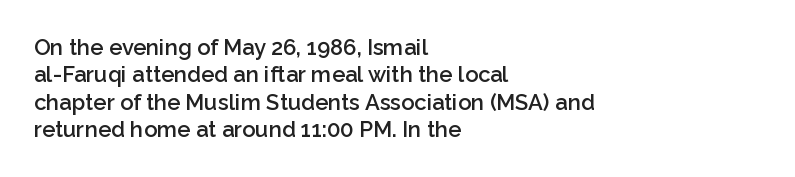
Typographic density is moderately raised because the face is semibold. Vertical strokes here are truly vertical. Between one letter and the next there's only the usual sliver of space. The setting favours the left margin, as ordinary paragraphs usually do.
